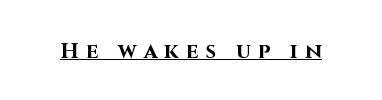
The type is letterspaced generously, with wide tracking. Does the weight exceed regular? Yes, all the way to bold. Like a heading marked for emphasis, these lines bear an underscore. The lettering stays uniformly vertical, giving the passage a roman look.
